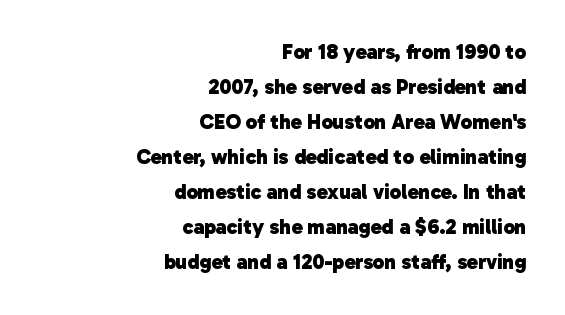
Underline: absent. The rows are spaced the way most documents space them. The glyphs have the mass of a bold cut. Casual observation: everything's shoved over to the right.
